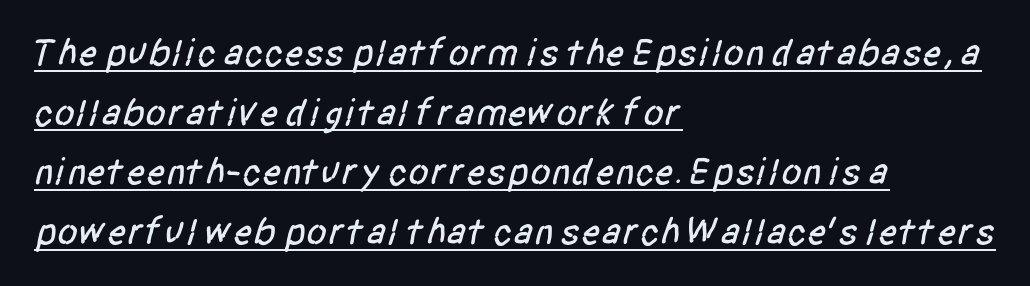
{"serif": "no", "width": "condensed", "stroke_contrast": "low", "x_height": "large", "monospaced": "no", "underline": "yes", "align": "left", "line_spacing": "normal", "line_spacing_ratio": 1.57, "letter_spacing": "normal", "letter_spacing_em": 0.0, "glyph_px": 38}
